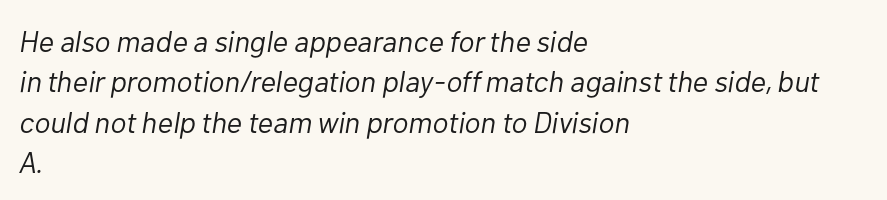
Q: Is the text bold? A: No.
Q: Is the text italic (slanted)? A: Yes, it leans right by about 10 degrees.
Q: Is the text underlined? A: No.
Q: How is the paragraph aligned? A: Left-aligned.
Q: Is the spacing between letters normal or unusually wide? A: Normal.
Q: Is the spacing between lines tight, normal or loose? A: Normal.
Q: Width (condensed, normal, or wide)? A: Normal.
Q: Stroke contrast? A: Low.
Q: x-height? A: Medium.
Q: Monospaced? A: No.
